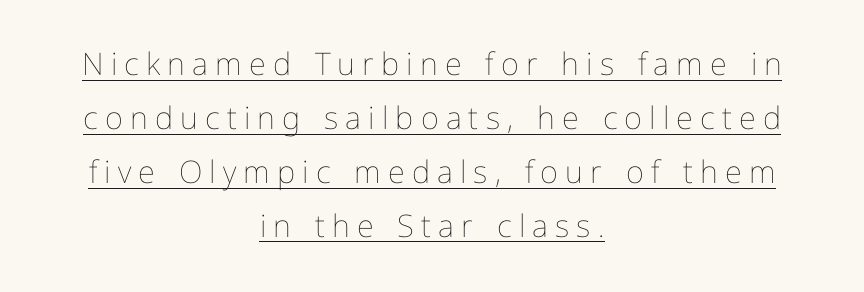
Horizontal alignment here is central, giving a formal, balanced look. Check the space under the baseline: a stroke is drawn there. This sample uses an upright cut, with every glyph sitting square on the baseline. Caption: face not bold, strokes unweighted. Words appear elongated and porous because spacing is wide.
